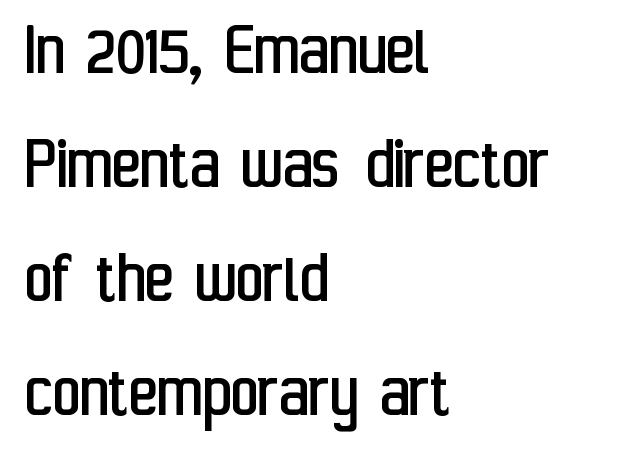
Does extra space separate the letters? No, they use regular spacing. Proportional: the letters do not fall into vertical columns. A roman cut, with each character standing at attention. The paragraph shown leans on its left margin.
